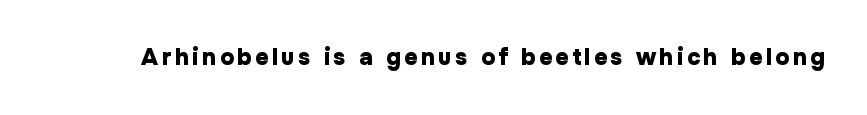
Q: Is the text bold? A: Yes.
Q: Is the text italic (slanted)? A: No, it is upright.
Q: Is the text underlined? A: No.
